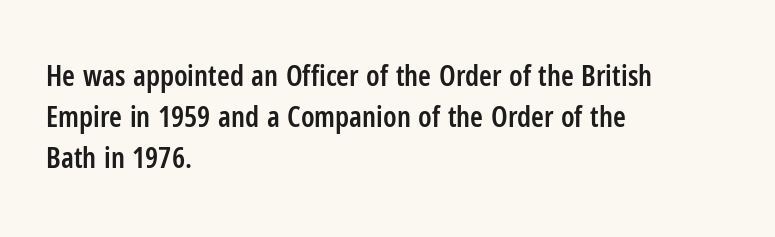
Is this a fixed-width face? No — the glyphs have proportional, varying widths. Horizontal alignment here is leftward, the default for most running prose. Underlining? Definitely not there. Default kerning and tracking; the words read as compact shapes. Does the leading feel generous? No, just average. Look at the bottom of the vertical strokes: they stop flat, with no serifs.
